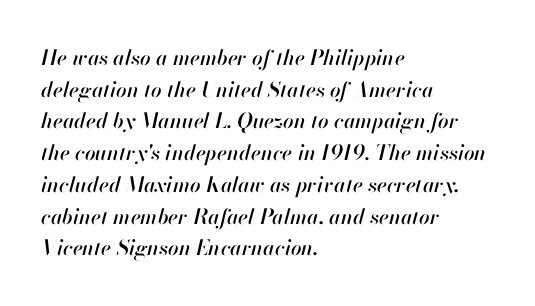
Q: Is the text italic (slanted)? A: Yes, it leans right by about 13 degrees.
Q: Is the text underlined? A: No.
Q: How is the paragraph aligned? A: Left-aligned.
Q: Is the spacing between letters normal or unusually wide? A: Normal.
Q: Is the spacing between lines tight, normal or loose? A: Normal.
